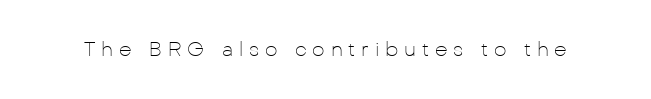
Vertical strokes here are truly vertical. A quiet, ordinary-to-light weight characterises the typeface. A bare baseline throughout the passage. The rendering inserts visible extra space after every character.
